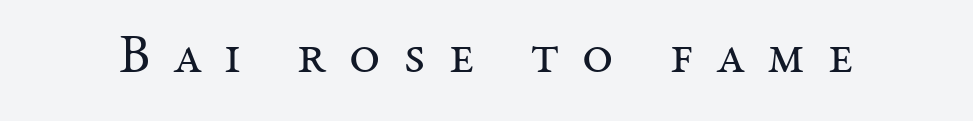
{"serif": "yes", "italic": "no", "bold": "no", "weight": "regular", "width": "normal", "stroke_contrast": "medium", "x_height": "medium", "monospaced": "no", "underline": "no", "letter_spacing": "wide", "letter_spacing_em": 0.41, "glyph_px": 54}
